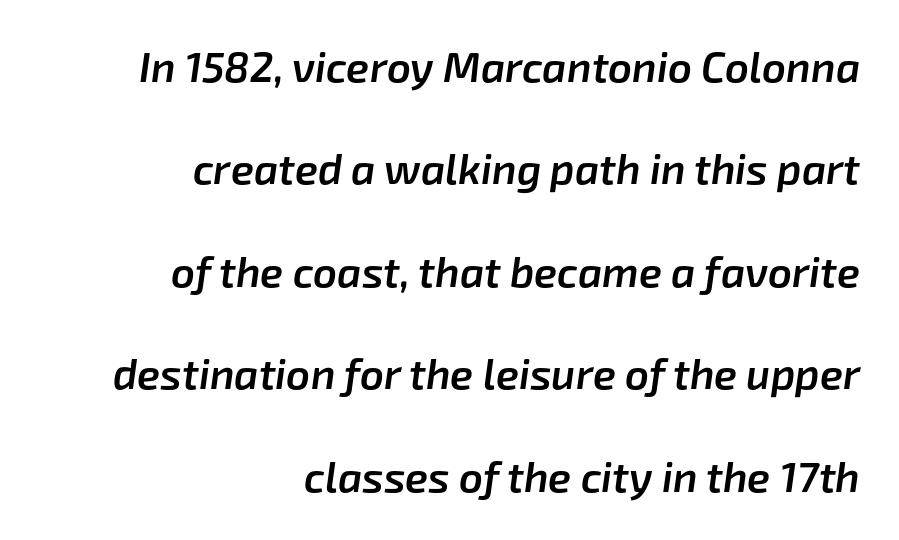
{"italic": "yes", "lean": "right", "slant_degrees": 8, "bold": "semi", "weight": "semibold", "width": "normal", "stroke_contrast": "low", "x_height": "medium", "monospaced": "no", "underline": "no", "align": "right", "line_spacing": "loose", "line_spacing_ratio": 2.44, "letter_spacing": "normal", "letter_spacing_em": 0.0, "glyph_px": 42}
